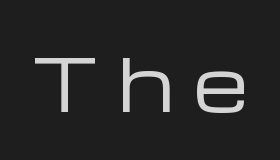
{"serif": "no", "italic": "no", "bold": "no", "weight": "regular", "width": "wide", "stroke_contrast": "low", "x_height": "medium", "monospaced": "no", "underline": "no", "letter_spacing": "wide", "letter_spacing_em": 0.28, "glyph_px": 71}
